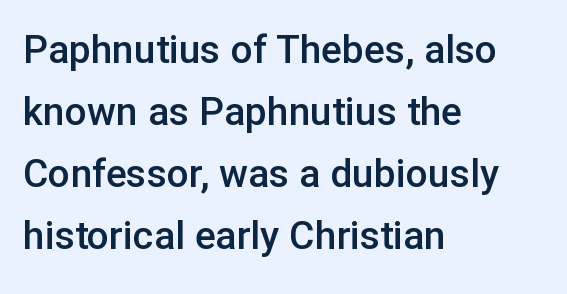
Q: Is the text bold? A: Semi-bold.
Q: Is the text italic (slanted)? A: No, it is upright.
Q: Is the typeface a serif or a sans-serif typeface? A: Sans-serif.
Q: Is the text underlined? A: No.
Q: How is the paragraph aligned? A: Left-aligned.
Q: Is the spacing between letters normal or unusually wide? A: Normal.
Q: Is the spacing between lines tight, normal or loose? A: Normal.
Q: Width (condensed, normal, or wide)? A: Normal.
Q: Stroke contrast? A: Low.
Q: x-height? A: Medium.
Q: Monospaced? A: No.
